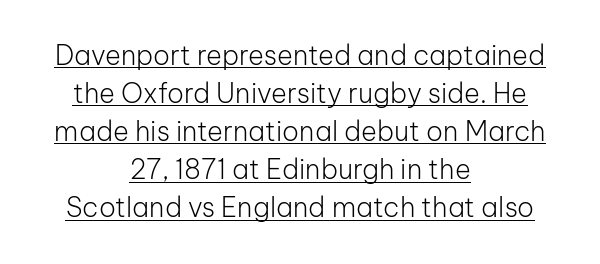
The weight tops out at a normal text grade. You can tell it's not italic because the verticals are truly vertical. Vertically, the passage feels balanced, rows spaced as you'd expect. The rendered words wear a rule along their underside. Horizontal alignment here is central, giving a formal, balanced look.
